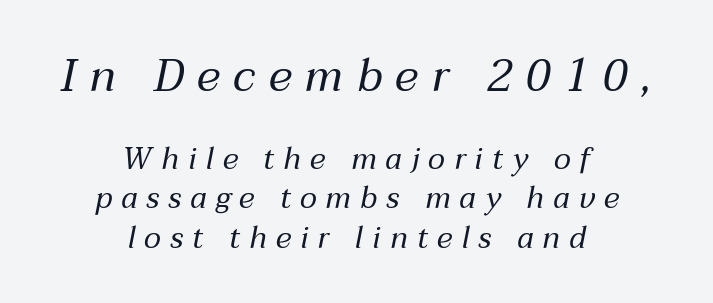
{"italic": "yes", "lean": "right", "slant_degrees": 12, "bold": "no", "weight": "regular", "width": "normal", "stroke_contrast": "medium", "x_height": "medium", "monospaced": "no", "underline": "no", "align": "center", "line_spacing": "normal", "line_spacing_ratio": 1.31, "letter_spacing": "wide", "letter_spacing_em": 0.3, "larger_block": "first", "size_ratio": 1.5, "glyph_px": 45}
